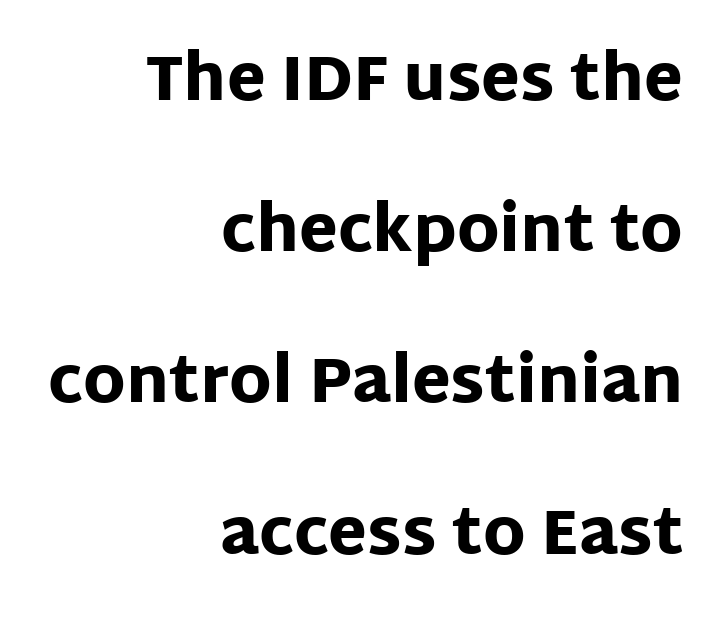
{"serif": "no", "italic": "no", "bold": "yes", "weight": "heavy", "width": "normal", "stroke_contrast": "low", "x_height": "large", "monospaced": "no", "underline": "no", "align": "right", "line_spacing": "loose", "line_spacing_ratio": 2.4, "letter_spacing": "normal", "letter_spacing_em": 0.0, "glyph_px": 63}
